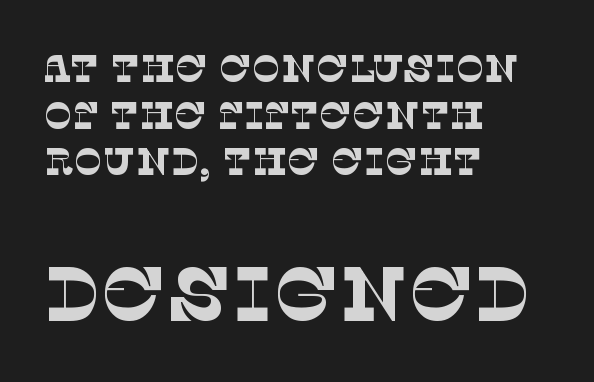
{"serif": "yes", "bold": "no", "weight": "thin", "width": "normal", "stroke_contrast": "low", "x_height": "large", "monospaced": "no", "underline": "no", "align": "left", "line_spacing_ratio": 1.23, "letter_spacing": "normal", "letter_spacing_em": 0.0, "larger_block": "second", "size_ratio": 2.0, "glyph_px": 76}
